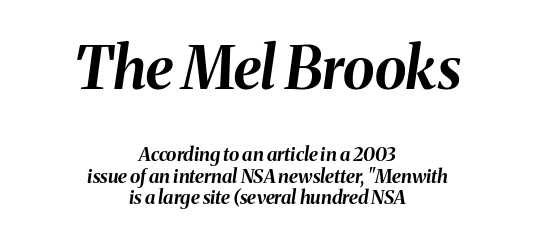
{"italic": "yes", "lean": "right", "slant_degrees": 8, "bold": "yes", "weight": "bold", "width": "normal", "stroke_contrast": "medium", "x_height": "medium", "monospaced": "no", "underline": "no", "align": "center", "line_spacing": "tight", "line_spacing_ratio": 1.12, "letter_spacing": "normal", "letter_spacing_em": 0.0, "larger_block": "first", "size_ratio": 3.05, "glyph_px": 58}
